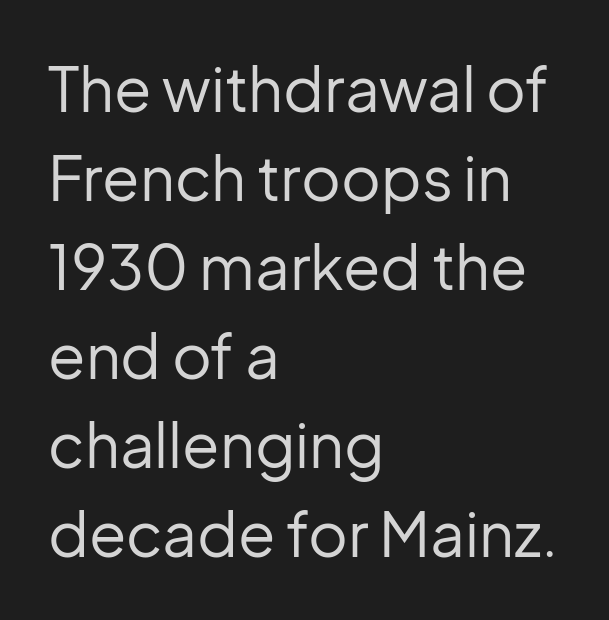
The face looks like a standard text weight, possibly lighter. Regarding serifs, this sample does without them. No extra tracking has been applied to these lines. Vertical strokes here are truly vertical. The space between consecutive lines is moderate. Descenders hang freely into open space.
